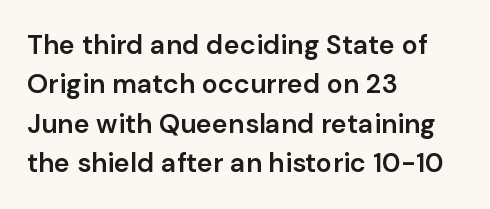
The image shows 27 px text type, upright; set left-aligned, normal line spacing (1.46x), normal letter spacing, not underlined.
